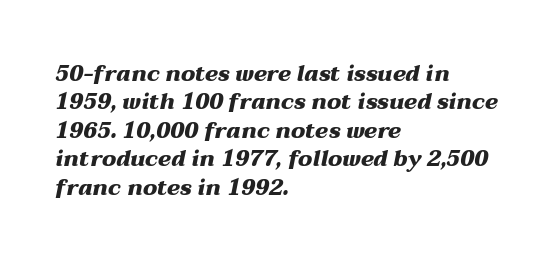
Q: Is the text bold? A: Yes.
Q: Is the text italic (slanted)? A: Yes, it leans right by about 12 degrees.
Q: Is the text underlined? A: No.
Q: How is the paragraph aligned? A: Left-aligned.
Q: Is the spacing between letters normal or unusually wide? A: Normal.
Q: Is the spacing between lines tight, normal or loose? A: Normal.
